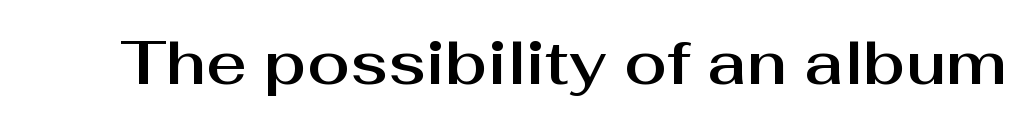
Each letter keeps its own natural width here, so spacing adapts to shape. The type family on display is of the sans-serif kind. Any mark beneath the type? The region is blank. Look at the tracking — it's just the regular setting, nothing added.
